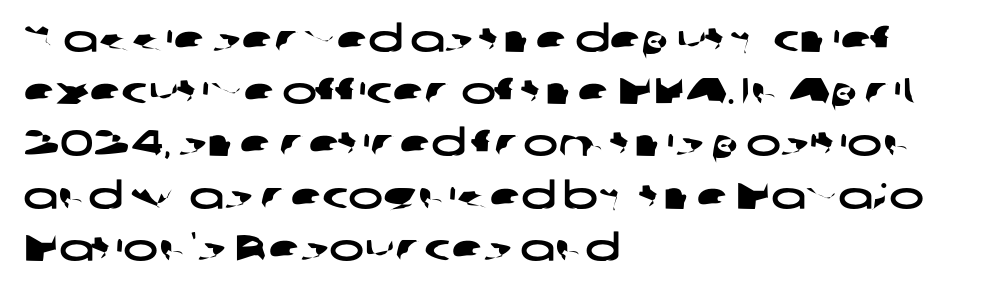
The image shows 37 px wide sans-serif type; set left-aligned, normal line spacing (1.41x), normal letter spacing, not underlined; low stroke contrast and a medium x-height.
